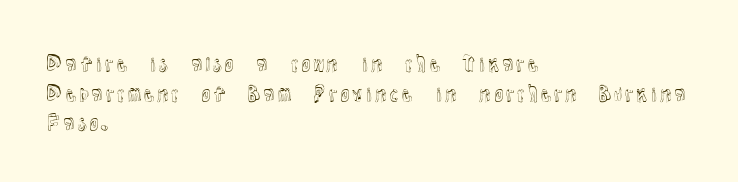
The words here are not underlined. Compared with typical paragraphs, the rows here are spaced about the same. Leftover space on each line is placed entirely after the last word. Students, note that the glyphs here touch the page at normal intervals. Italic: no, the glyphs are upright roman.
